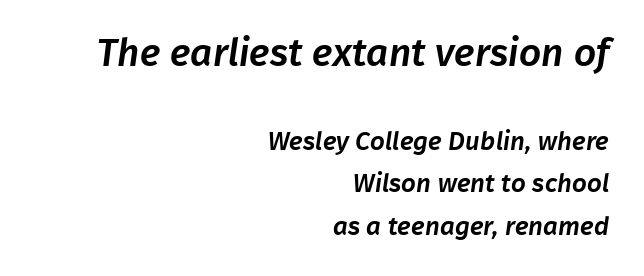
The face used here is proportionally spaced, like ordinary book or web type. Nothing sits at the stroke ends, so this counts as sans-serif. The passage shown begins with its larger block and ends with its smaller one. Descenders are the only things crossing below the line. The type is set solid horizontally, with unmodified tracking. The lines in this sample share a right terminus and differ only in where they begin.
